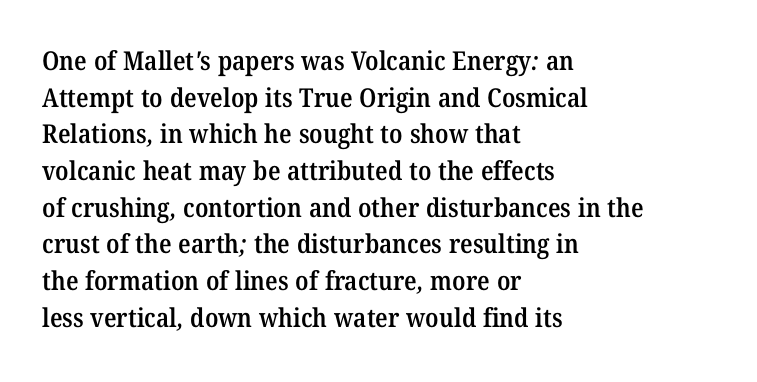
The string is rendered with underlining switched off. The paragraph shown leans on its left margin. Firm but not heavy-handed strokes: this text is semibold. One glance says typical: line gaps are just what's usual.
